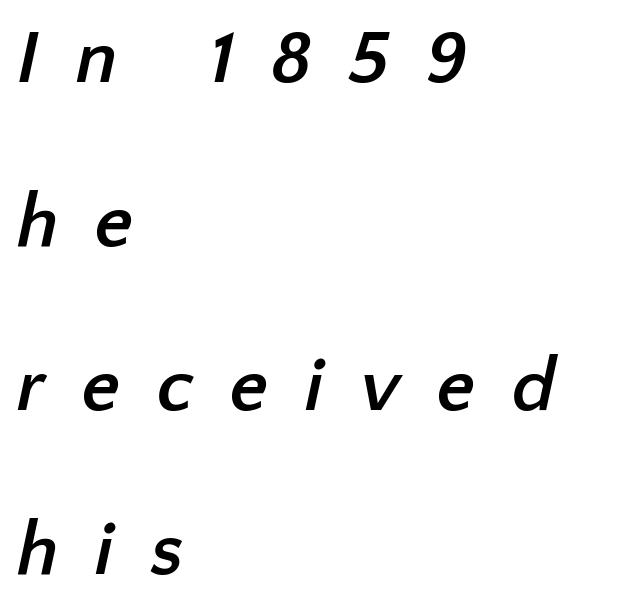
A great deal of white space separates one row of letters from the next. What kind of face is this? One without serifs — a sans. The passage shown is typed in a proportional face where columns would drift. The tracking jumps out immediately: characters are airy and widely separated. Nobody drew a line under any word here.
